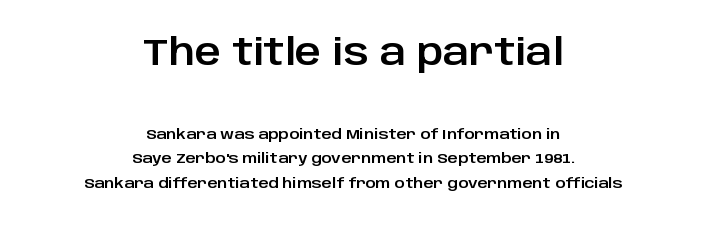
Look at the glyph heights: the upper group is clearly the bigger setting. No italicization has been applied; the sample stays upright. Serifs: no, the terminals of the letterforms are clean. Is the block centered? Yes — each line is placed symmetrically about the middle. The line texture is even and compact thanks to regular tracking. A typesetter would call this proportional, since set widths differ per character.
